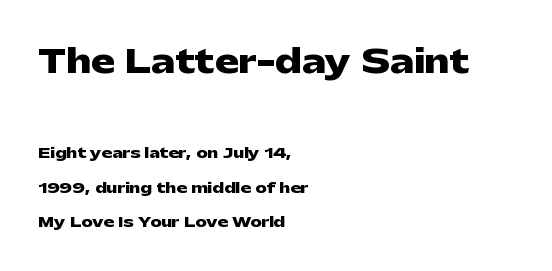
Q: Is the text bold? A: Yes.
Q: Is the text italic (slanted)? A: No, it is upright.
Q: Is the typeface a serif or a sans-serif typeface? A: Sans-serif.
Q: Is the text underlined? A: No.
Q: How is the paragraph aligned? A: Left-aligned.
Q: Is the spacing between letters normal or unusually wide? A: Normal.
Q: Is the spacing between lines tight, normal or loose? A: Loose.
Q: Which block of text is set in a larger size, the first (top) or the second (bottom)? A: The first (top) one.
Q: Width (condensed, normal, or wide)? A: Wide.
Q: Stroke contrast? A: Low.
Q: x-height? A: Medium.
Q: Monospaced? A: No.
